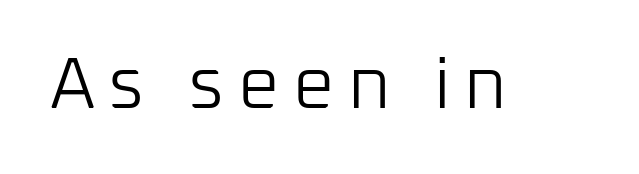
Q: Is the text bold? A: No.
Q: Is the text italic (slanted)? A: No, it is upright.
Q: Is the typeface a serif or a sans-serif typeface? A: Sans-serif.
Q: Is the text underlined? A: No.
Q: Width (condensed, normal, or wide)? A: Normal.
Q: Stroke contrast? A: Low.
Q: x-height? A: Medium.
Q: Monospaced? A: No.
